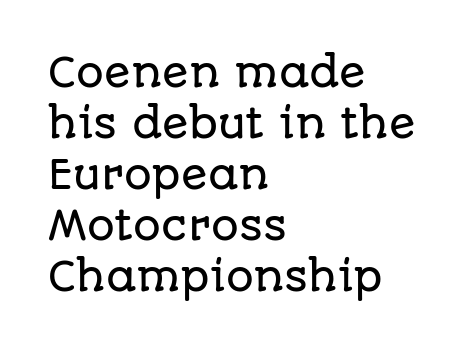
The image shows 39 px sans-serif type, upright; set left-aligned, normal line spacing (1.31x), normal letter spacing, not underlined; low stroke contrast and a large x-height.
